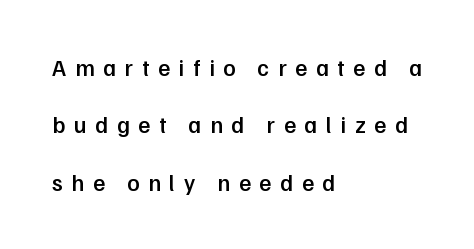
The image shows 23 px text type, upright; set left-aligned, loose line spacing (2.5x), unusually wide letter spacing (+0.38 em), not underlined.
